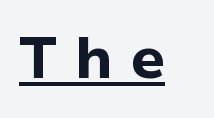
{"serif": "no", "italic": "no", "bold": "yes", "weight": "bold", "width": "normal", "stroke_contrast": "low", "x_height": "medium", "monospaced": "no", "underline": "yes", "letter_spacing": "wide", "letter_spacing_em": 0.29, "glyph_px": 58}
